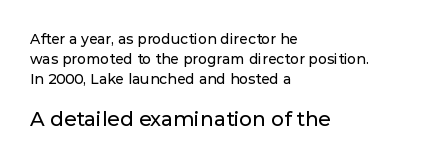
{"italic": "no", "underline": "no", "align": "left", "line_spacing": "normal", "line_spacing_ratio": 1.42, "letter_spacing": "normal", "letter_spacing_em": 0.0, "larger_block": "second", "size_ratio": 1.43, "glyph_px": 20}
